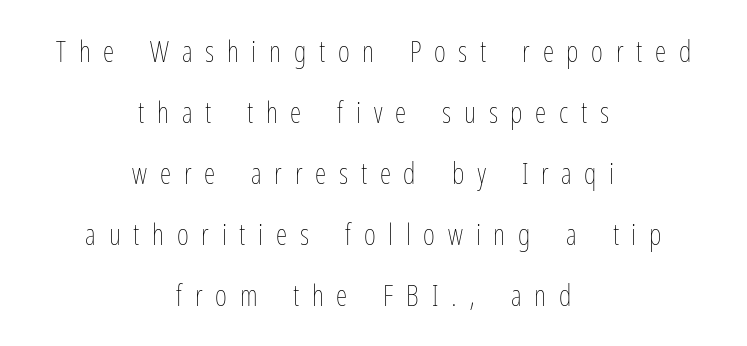
Q: Is the text bold? A: No.
Q: Is the text italic (slanted)? A: No, it is upright.
Q: Is the text underlined? A: No.
Q: How is the paragraph aligned? A: Centered.
Q: Is the spacing between letters normal or unusually wide? A: Unusually wide.
Q: Is the spacing between lines tight, normal or loose? A: Loose.
Q: Width (condensed, normal, or wide)? A: Condensed.
Q: Stroke contrast? A: Low.
Q: x-height? A: Medium.
Q: Monospaced? A: No.
